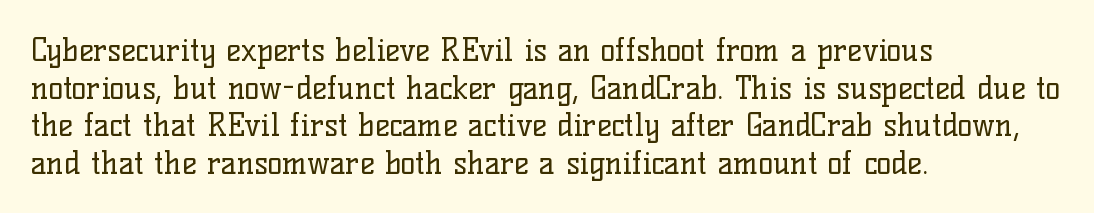
The passage shown has conventional tracking throughout. Is there any slant? The stems are plumb. Is this a sans? No — the strokes have serifs. Words float on clear page, feet unadorned. Is this a fixed-width face? No — the glyphs have proportional, varying widths.
